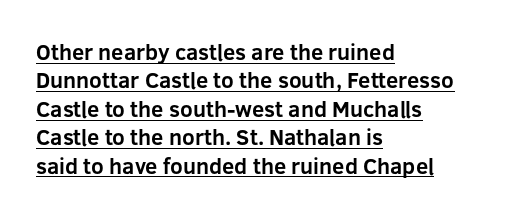
{"italic": "no", "bold": "yes", "underline": "yes", "align": "left", "line_spacing": "normal", "line_spacing_ratio": 1.29, "letter_spacing": "normal", "letter_spacing_em": 0.0, "glyph_px": 22}
